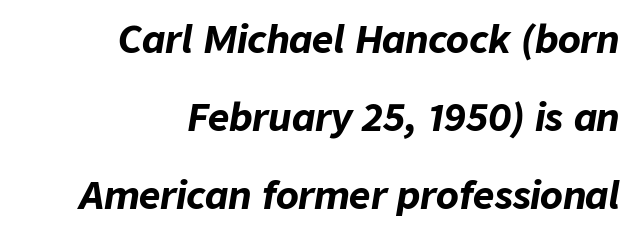
{"italic": "yes", "lean": "right", "slant_degrees": 9, "bold": "yes", "weight": "bold", "width": "normal", "stroke_contrast": "low", "x_height": "medium", "monospaced": "no", "underline": "no", "align": "right", "line_spacing": "loose", "line_spacing_ratio": 2.11, "letter_spacing": "normal", "letter_spacing_em": 0.0, "glyph_px": 37}
